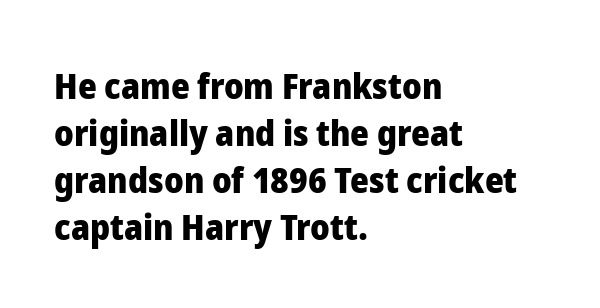
{"serif": "no", "italic": "no", "bold": "yes", "weight": "heavy", "width": "normal", "stroke_contrast": "low", "x_height": "medium", "monospaced": "no", "underline": "no", "align": "left", "line_spacing": "normal", "line_spacing_ratio": 1.31, "letter_spacing": "normal", "letter_spacing_em": 0.0, "glyph_px": 36}
